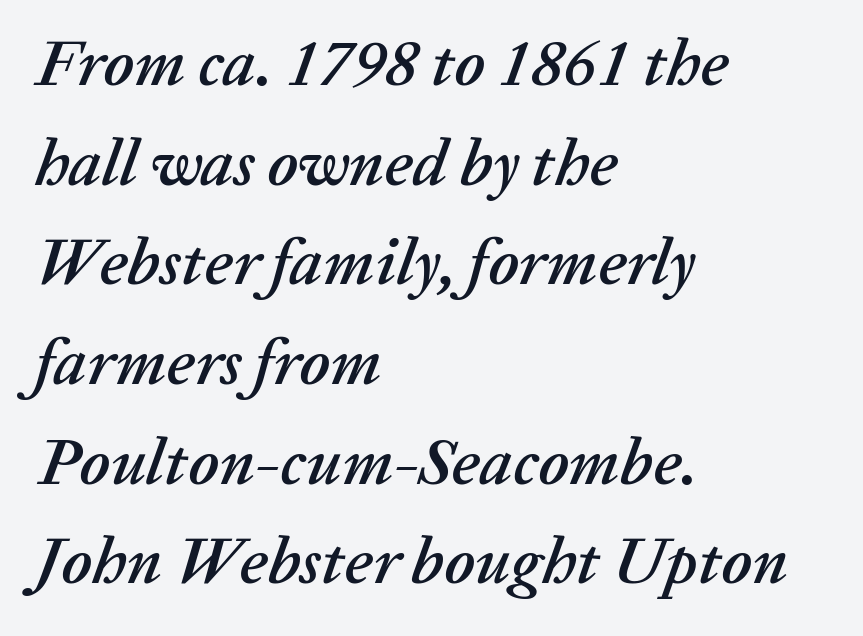
The image shows 66 px text type, italic (leaning right); set left-aligned, normal line spacing (1.51x), normal letter spacing, not underlined; low stroke contrast and a medium x-height.
